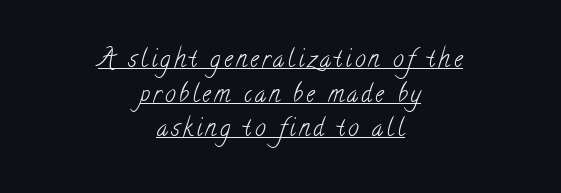
The image shows 24 px text type; set centered, normal line spacing (1.44x), underlined.
